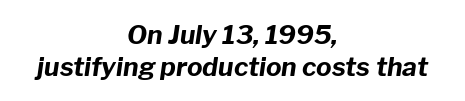
The image shows 26 px bold type, italic (leaning right); set centered, line spacing 1.22x, normal letter spacing, not underlined.
